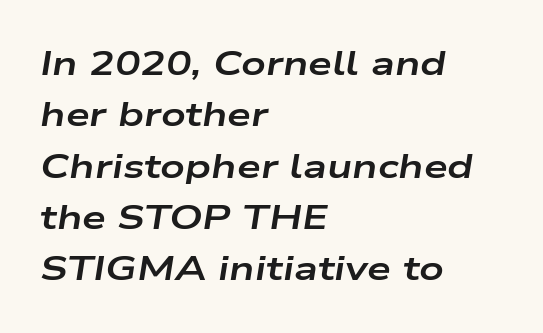
{"italic": "yes", "lean": "right", "slant_degrees": 9, "bold": "yes", "weight": "bold", "width": "wide", "stroke_contrast": "low", "x_height": "medium", "monospaced": "no", "underline": "no", "align": "left", "line_spacing": "normal", "line_spacing_ratio": 1.51, "letter_spacing": "normal", "letter_spacing_em": 0.0, "glyph_px": 34}
